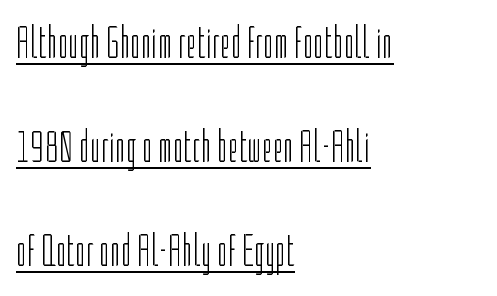
Q: Is the text bold? A: No.
Q: Is the text italic (slanted)? A: No, it is upright.
Q: Is the typeface a serif or a sans-serif typeface? A: Sans-serif.
Q: Is the text underlined? A: Yes.
Q: How is the paragraph aligned? A: Left-aligned.
Q: Is the spacing between letters normal or unusually wide? A: Normal.
Q: Is the spacing between lines tight, normal or loose? A: Loose.
Q: Width (condensed, normal, or wide)? A: Condensed.
Q: Stroke contrast? A: Low.
Q: x-height? A: Medium.
Q: Monospaced? A: No.
